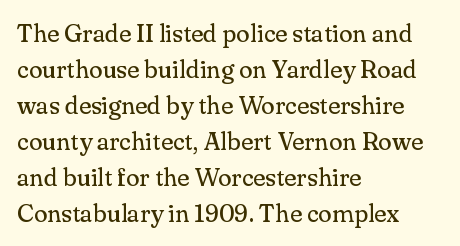
{"italic": "no", "bold": "no", "underline": "no", "align": "left", "line_spacing": "normal", "line_spacing_ratio": 1.44, "letter_spacing": "normal", "letter_spacing_em": 0.0, "glyph_px": 25}
